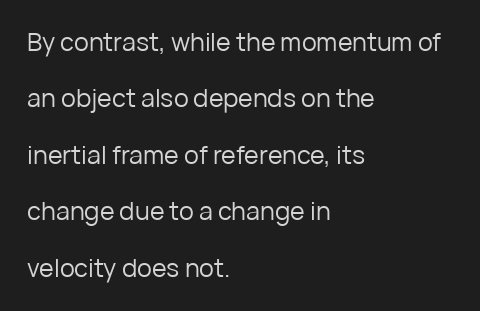
The image shows 25 px text type, upright; set left-aligned, loose line spacing (2.26x), normal letter spacing, not underlined.
